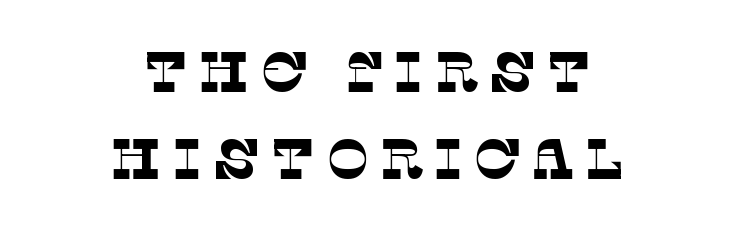
Classification — serif. Is this a fixed-width face? No — the glyphs have proportional, varying widths. Descenders hang freely into open space. Weight class: somewhere from thin through regular. The paragraph has two soft edges and a firm central axis.
